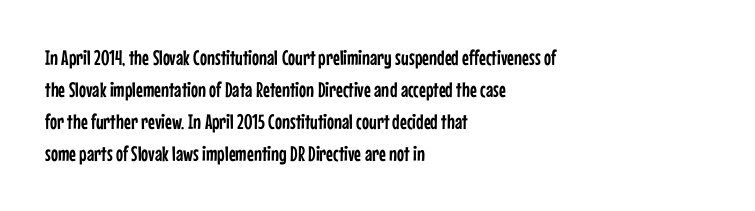
{"italic": "no", "underline": "no", "align": "left", "line_spacing": "normal", "line_spacing_ratio": 1.52, "letter_spacing": "normal", "letter_spacing_em": 0.0, "glyph_px": 21}
